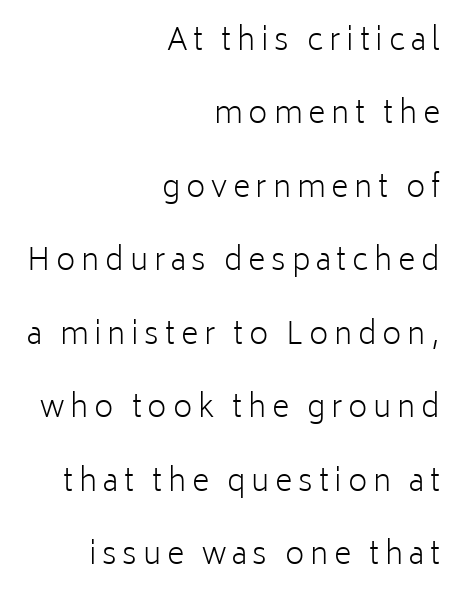
{"serif": "no", "italic": "no", "bold": "no", "weight": "light", "width": "normal", "stroke_contrast": "low", "x_height": "medium", "monospaced": "no", "underline": "no", "align": "right", "line_spacing": "loose", "line_spacing_ratio": 2.45, "glyph_px": 30}
